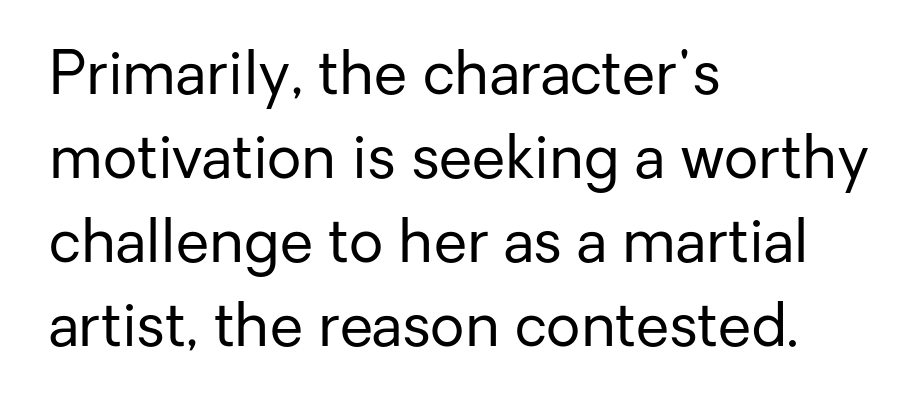
Q: Is the text bold? A: No.
Q: Is the text italic (slanted)? A: No, it is upright.
Q: Is the typeface a serif or a sans-serif typeface? A: Sans-serif.
Q: Is the text underlined? A: No.
Q: How is the paragraph aligned? A: Left-aligned.
Q: Is the spacing between letters normal or unusually wide? A: Normal.
Q: Is the spacing between lines tight, normal or loose? A: Normal.
Q: Width (condensed, normal, or wide)? A: Normal.
Q: Stroke contrast? A: Low.
Q: x-height? A: Medium.
Q: Monospaced? A: No.
